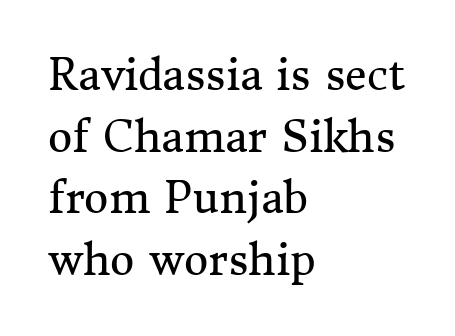
{"serif": "yes", "italic": "no", "bold": "no", "weight": "regular", "width": "normal", "stroke_contrast": "medium", "x_height": "medium", "monospaced": "no", "underline": "no", "align": "left", "line_spacing": "normal", "line_spacing_ratio": 1.47, "letter_spacing": "normal", "letter_spacing_em": 0.0, "glyph_px": 42}
